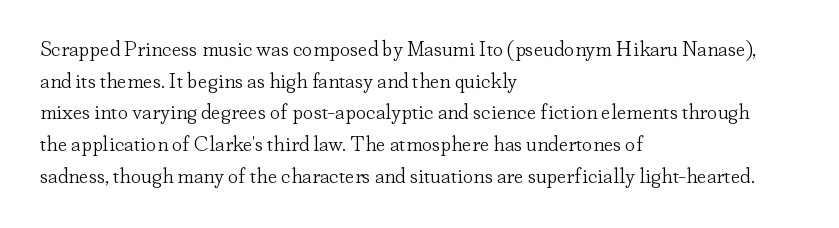
Q: Is the text bold? A: No.
Q: Is the text italic (slanted)? A: No, it is upright.
Q: Is the text underlined? A: No.
Q: How is the paragraph aligned? A: Left-aligned.
Q: Is the spacing between letters normal or unusually wide? A: Normal.
Q: Is the spacing between lines tight, normal or loose? A: Normal.
